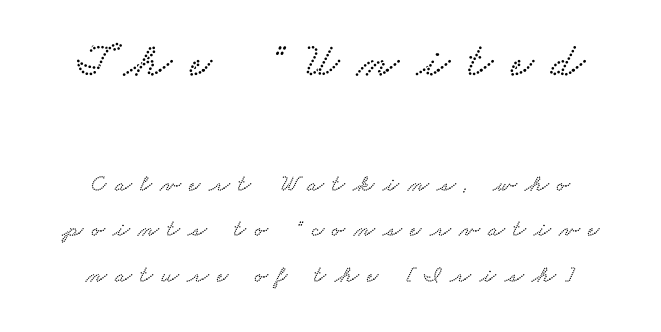
The image shows 49 px wide serif type; set centered, line spacing 1.89x, unusually wide letter spacing (+0.36 em), not underlined; the first (top) block is 2.04x larger; low stroke contrast and a small x-height.
